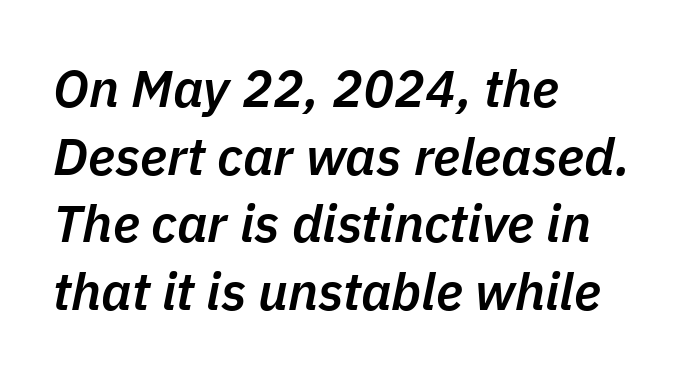
{"italic": "yes", "lean": "right", "slant_degrees": 11, "bold": "semi", "weight": "semibold", "width": "normal", "stroke_contrast": "low", "x_height": "medium", "monospaced": "no", "underline": "no", "align": "left", "line_spacing": "normal", "line_spacing_ratio": 1.3, "letter_spacing": "normal", "letter_spacing_em": 0.0, "glyph_px": 52}
